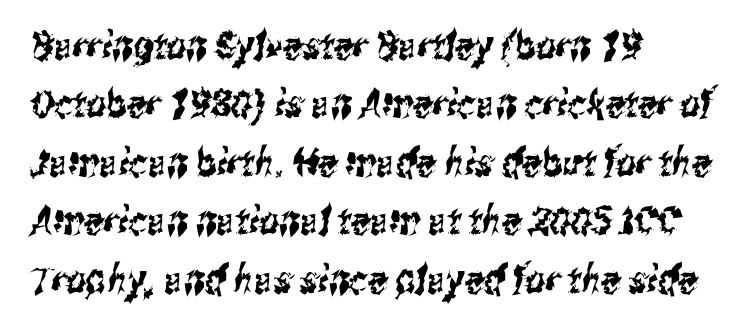
{"serif": "no", "width": "condensed", "stroke_contrast": "medium", "x_height": "medium", "monospaced": "no", "underline": "no", "align": "left", "line_spacing": "normal", "line_spacing_ratio": 1.5, "letter_spacing": "normal", "letter_spacing_em": 0.0, "glyph_px": 39}
